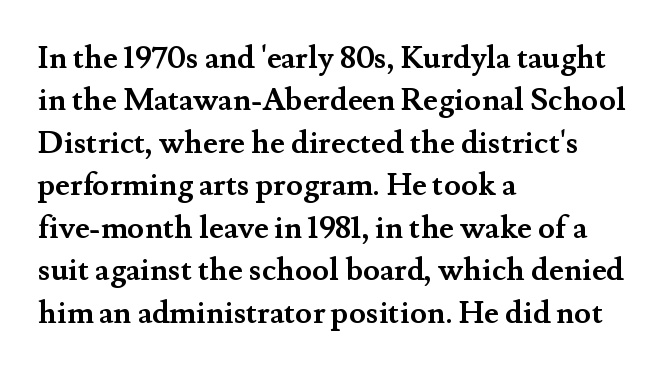
The block of text has a typical density, with ordinary space between rows. The typesetting leans heavy: a genuine bold. Posture: vertical. I'd call this a serif setting — the letters wear small feet. The lines in this sample share a left origin and differ only in where they stop.
